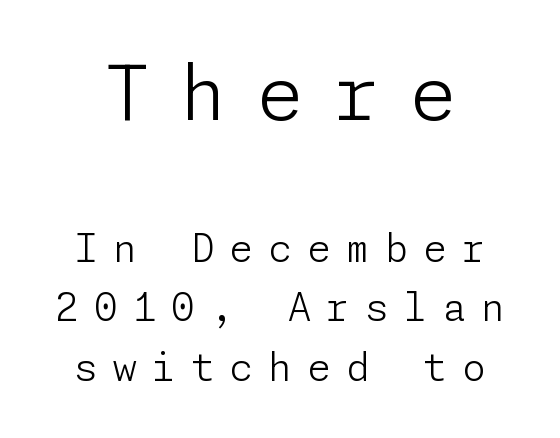
Q: Is the text bold? A: No.
Q: Is the text italic (slanted)? A: No, it is upright.
Q: Is the typeface a serif or a sans-serif typeface? A: Sans-serif.
Q: Is the text underlined? A: No.
Q: Is the spacing between letters normal or unusually wide? A: Unusually wide.
Q: Is the spacing between lines tight, normal or loose? A: Normal.
Q: Which block of text is set in a larger size, the first (top) or the second (bottom)? A: The first (top) one.
Q: Width (condensed, normal, or wide)? A: Normal.
Q: Stroke contrast? A: Low.
Q: x-height? A: Medium.
